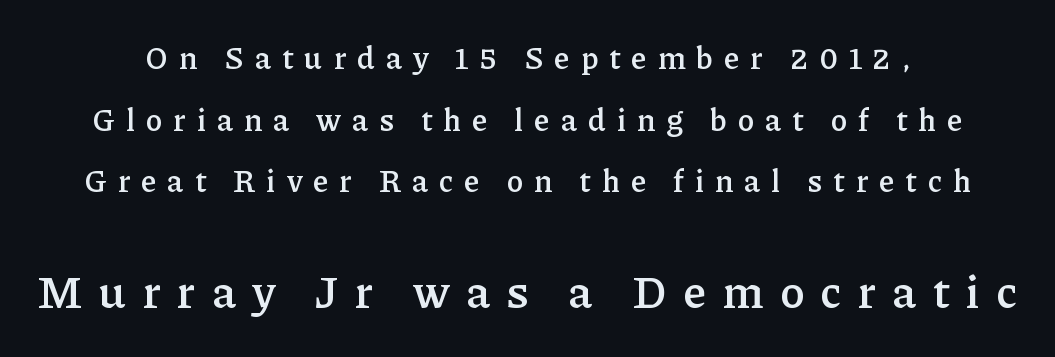
A bare baseline throughout the passage. Varying glyph widths throughout — classic text-font behaviour. The characters display serif detailing at their extremities. Words appear elongated and porous because spacing is wide. Set as a demibold, roughly 600 on the weight scale. This is roman type, the default non-slanted kind.
